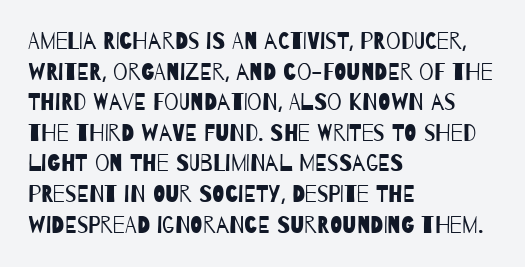
The image shows 23 px text type; set left-aligned, normal line spacing (1.33x), normal letter spacing, not underlined.
